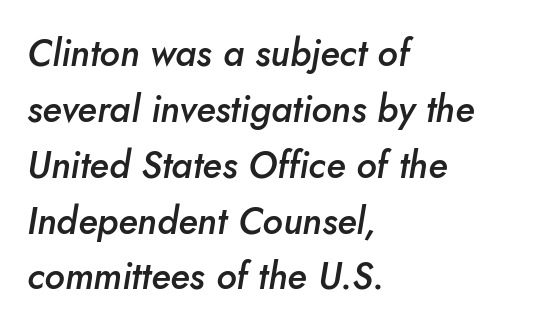
{"italic": "yes", "lean": "right", "slant_degrees": 10, "bold": "semi", "weight": "semibold", "width": "normal", "stroke_contrast": "low", "x_height": "small", "monospaced": "no", "underline": "no", "align": "left", "line_spacing": "normal", "line_spacing_ratio": 1.51, "letter_spacing": "normal", "letter_spacing_em": 0.0, "glyph_px": 37}
